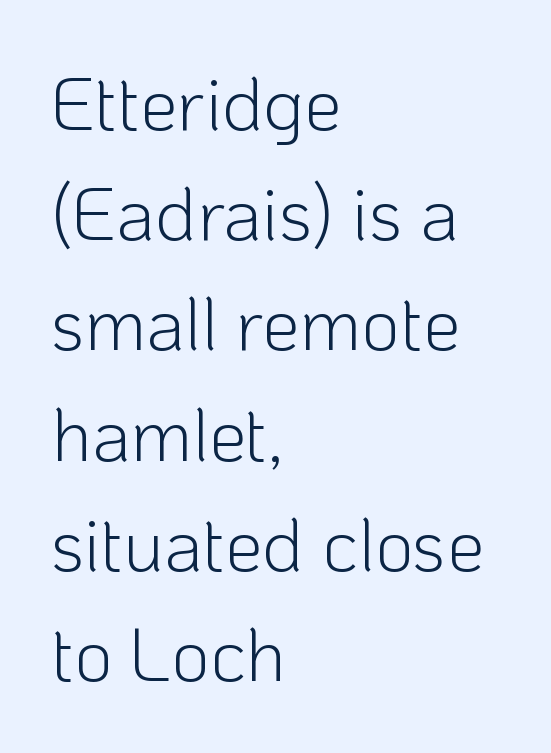
Notice how descenders clear the ascenders below comfortably — that's standard leading. Horizontal alignment here is leftward, the default for most running prose. The horizontal fit of the characters is conventional and even. Nothing sits at the stroke ends, so this counts as sans-serif. The strip under each line holds only bare page. This is roman type, the default non-slanted kind.
